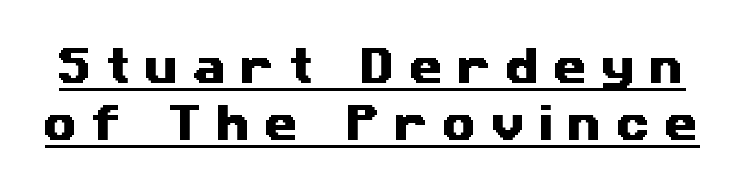
The image shows 39 px wide sans-serif type; set normal line spacing (1.47x), unusually wide letter spacing (+0.36 em), underlined; medium stroke contrast and a medium x-height.
